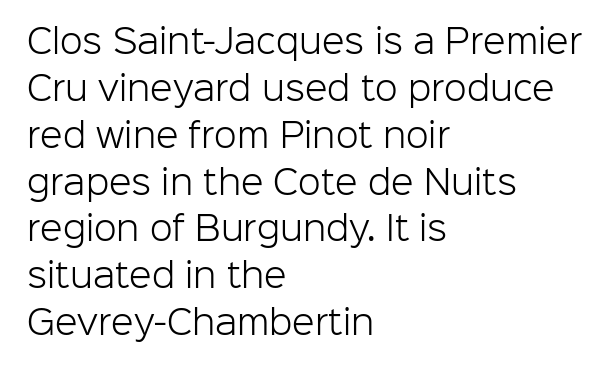
{"serif": "no", "italic": "no", "bold": "no", "weight": "light", "width": "normal", "stroke_contrast": "low", "x_height": "medium", "monospaced": "no", "underline": "no", "align": "left", "line_spacing": "normal", "line_spacing_ratio": 1.42, "letter_spacing": "normal", "letter_spacing_em": 0.0, "glyph_px": 33}
